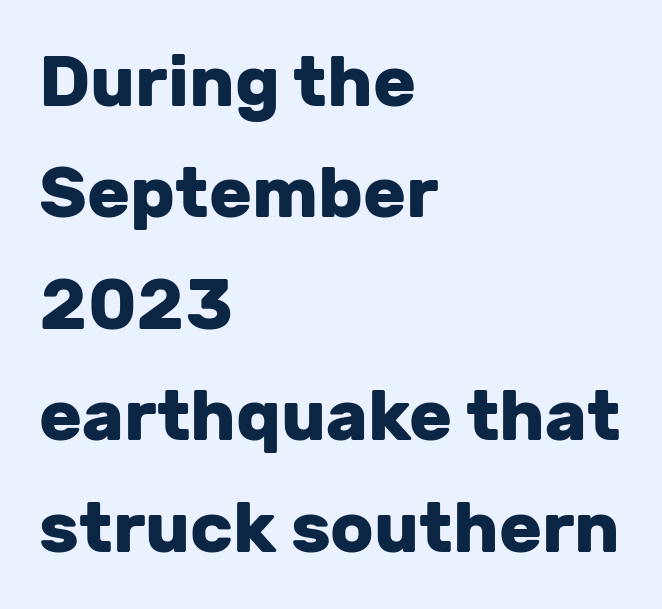
The image shows 71 px heavy sans-serif type, upright; set left-aligned, normal line spacing (1.57x), normal letter spacing, not underlined; low stroke contrast and a medium x-height.
